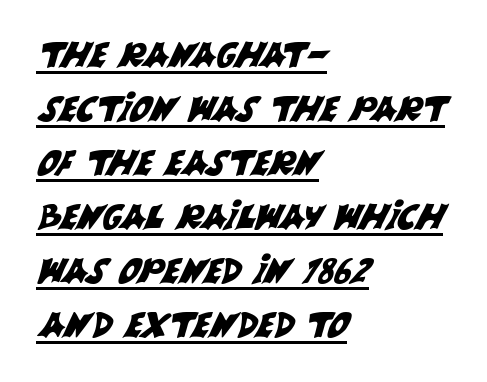
Does the copy run flush right? No — it runs flush left. Check the space under the baseline: a stroke is drawn there. Notice how descenders clear the ascenders below comfortably — that's standard leading. Glyph-to-glyph distance matches everyday printed text.
